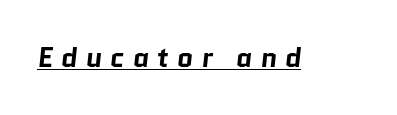
The glyphs in this specimen are sans serif. The tracking reads as deliberately expanded to a designer's eye. These words are printed bold, with thick strokes throughout. The passage shown is typed in a proportional face where columns would drift.
